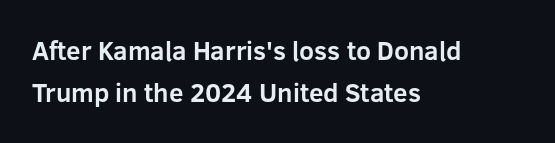
The image shows 26 px bold type, upright; set left-aligned, normal line spacing (1.63x), normal letter spacing, not underlined.
